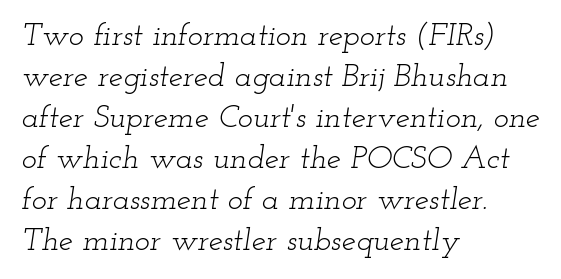
Q: Is the text bold? A: No.
Q: Is the text italic (slanted)? A: Yes, it leans right by about 12 degrees.
Q: Is the typeface a serif or a sans-serif typeface? A: Serif.
Q: Is the text underlined? A: No.
Q: How is the paragraph aligned? A: Left-aligned.
Q: Is the spacing between letters normal or unusually wide? A: Normal.
Q: Is the spacing between lines tight, normal or loose? A: Normal.
Q: Width (condensed, normal, or wide)? A: Wide.
Q: Stroke contrast? A: Low.
Q: x-height? A: Small.
Q: Monospaced? A: No.
